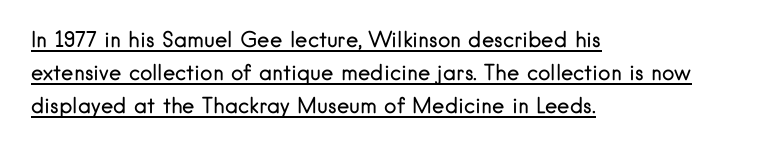
Think standard paragraph weight, or any step lighter than that. The typography opts for an upright posture over an oblique one. The rag falls on the right side of this text block. The face used here appears with an underline applied. Leading: standard. Here the glyphs are tracked normally, forming tight word shapes.
